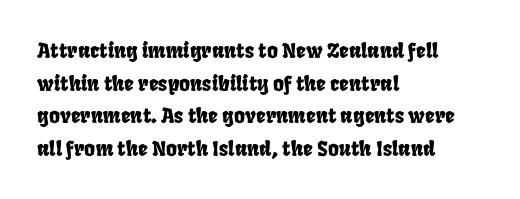
{"underline": "no", "align": "left", "line_spacing": "normal", "line_spacing_ratio": 1.55, "letter_spacing": "normal", "letter_spacing_em": 0.0, "glyph_px": 21}
